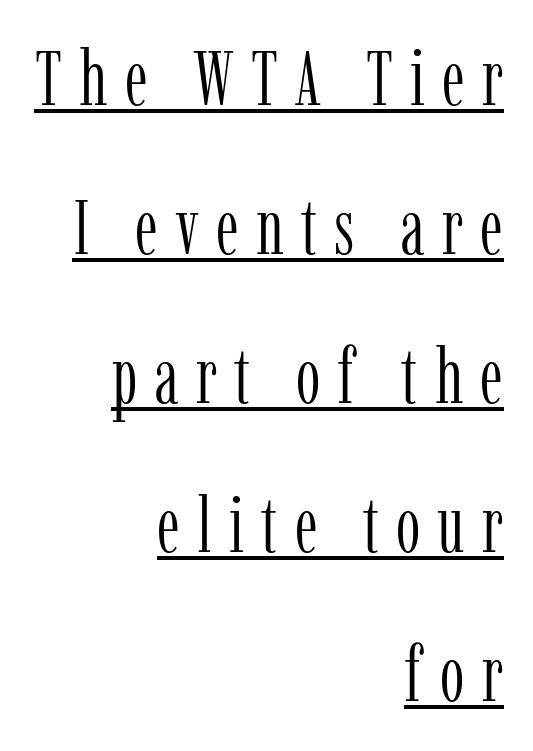
Q: Is the text bold? A: No.
Q: Is the text italic (slanted)? A: No, it is upright.
Q: Is the typeface a serif or a sans-serif typeface? A: Serif.
Q: Is the text underlined? A: Yes.
Q: How is the paragraph aligned? A: Right-aligned.
Q: Is the spacing between letters normal or unusually wide? A: Unusually wide.
Q: Is the spacing between lines tight, normal or loose? A: Loose.
Q: Width (condensed, normal, or wide)? A: Condensed.
Q: Stroke contrast? A: Low.
Q: x-height? A: Medium.
Q: Monospaced? A: No.
